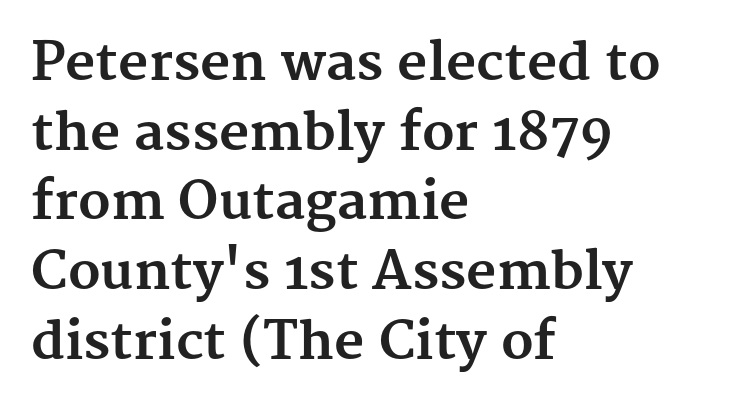
Q: Is the text bold? A: Yes.
Q: Is the text italic (slanted)? A: No, it is upright.
Q: Is the typeface a serif or a sans-serif typeface? A: Serif.
Q: Is the text underlined? A: No.
Q: How is the paragraph aligned? A: Left-aligned.
Q: Is the spacing between letters normal or unusually wide? A: Normal.
Q: Is the spacing between lines tight, normal or loose? A: Normal.
Q: Width (condensed, normal, or wide)? A: Normal.
Q: Stroke contrast? A: Medium.
Q: x-height? A: Medium.
Q: Monospaced? A: No.
